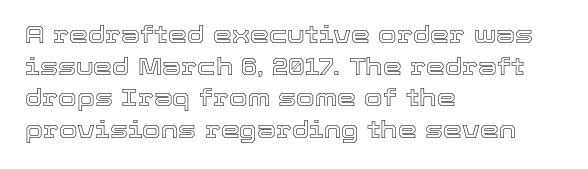
The image shows 24 px text type, upright; set left-aligned, normal line spacing (1.32x), normal letter spacing, not underlined.
